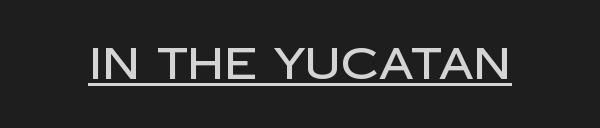
Q: Is the text italic (slanted)? A: No, it is upright.
Q: Is the typeface a serif or a sans-serif typeface? A: Sans-serif.
Q: Is the text underlined? A: Yes.
Q: Is the spacing between letters normal or unusually wide? A: Normal.
Q: Width (condensed, normal, or wide)? A: Normal.
Q: Stroke contrast? A: Low.
Q: x-height? A: Large.
Q: Monospaced? A: No.
